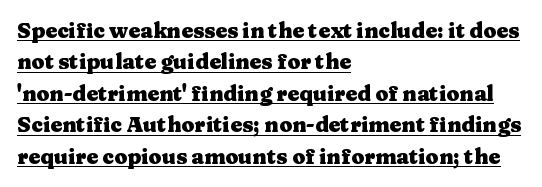
Students, this is bold: see how much ink each stroke carries. Rendered with straight, roman letterforms. This rendering features underlined lettering. Successive baselines arrive at the customary interval.
